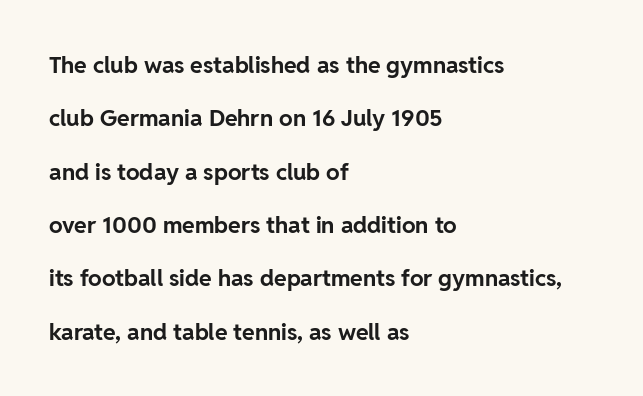
The image shows 23 px bold type, upright; set left-aligned, loose line spacing (2.32x), normal letter spacing, not underlined.
